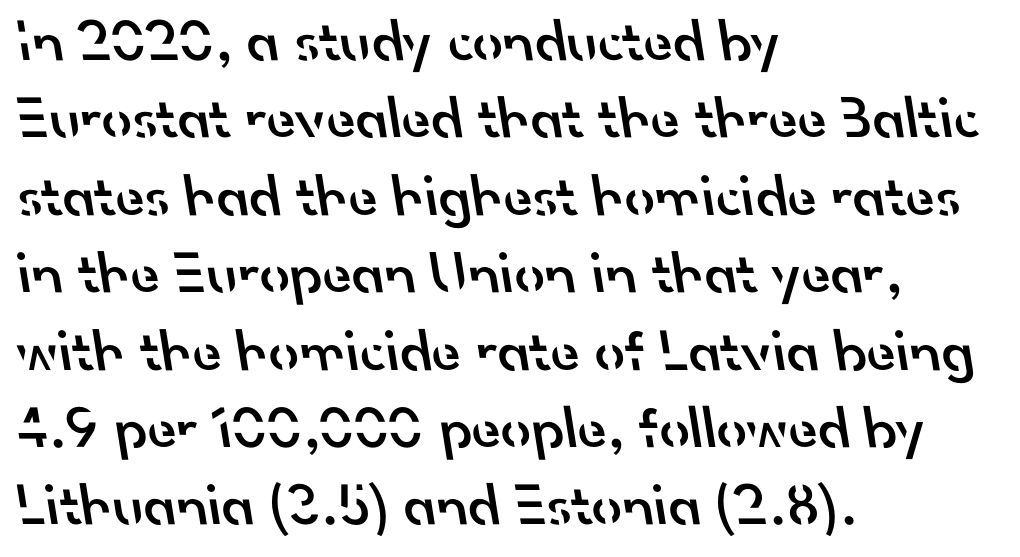
The lines in this sample share a left origin and differ only in where they stop. Proportional: the letters do not fall into vertical columns. Lines of text with bare space underneath. You can tell from the bare stems that sans-serif type was used. Caption: standard tracking, unaltered. Moderately thickened strokes mark this as semibold type.
